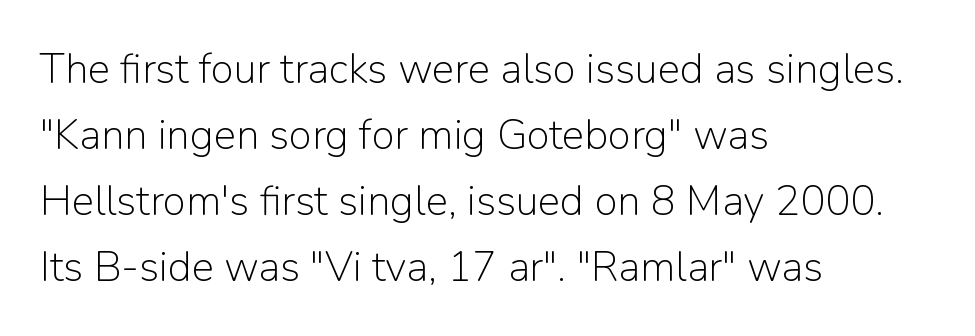
The image shows 42 px light sans-serif type, upright; set left-aligned, normal line spacing (1.57x), normal letter spacing, not underlined; low stroke contrast and a medium x-height.
